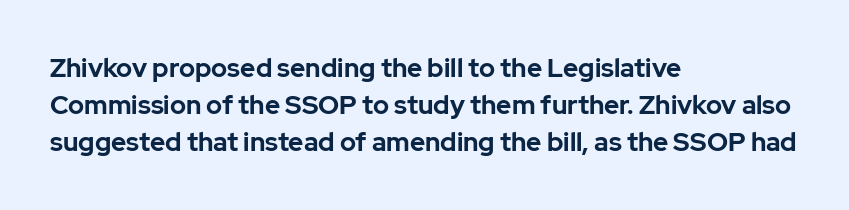
{"italic": "no", "bold": "yes", "underline": "no", "align": "left", "line_spacing": "normal", "line_spacing_ratio": 1.43, "letter_spacing": "normal", "letter_spacing_em": 0.0, "glyph_px": 26}
